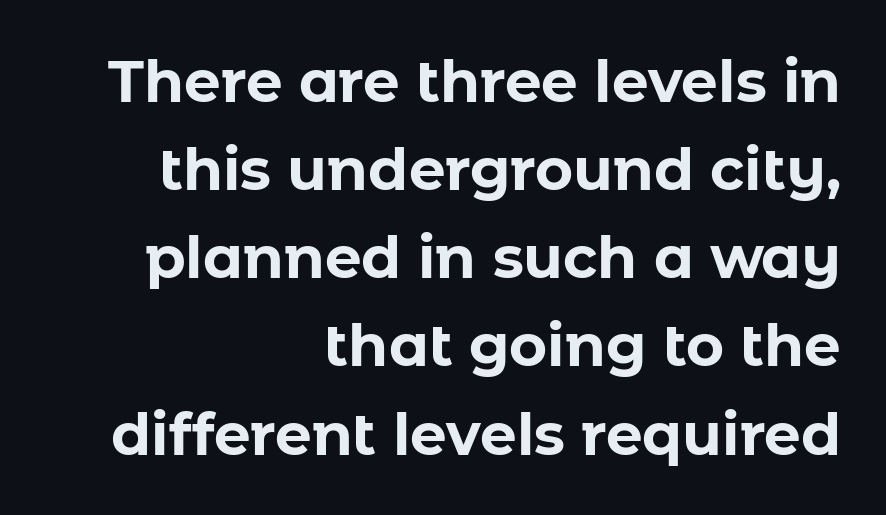
Every stem runs plumb, perpendicular to the baseline. The gaps between neighbouring characters are ordinary and unremarkable. The lines in this sample share a right terminus and differ only in where they begin. The passage shown is emphatically bold.
